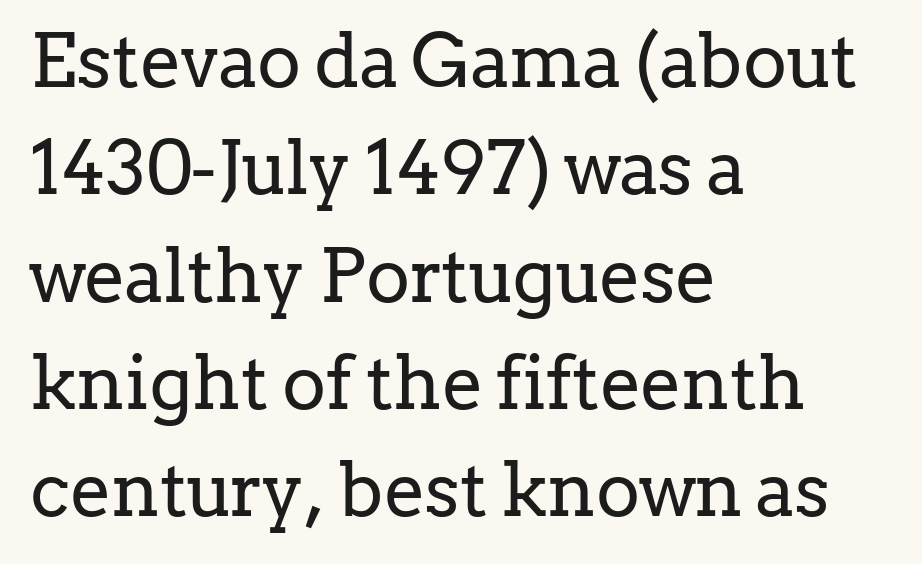
Notice how descenders clear the ascenders below comfortably — that's standard leading. The face looks like a standard text weight, possibly lighter. Does extra space separate the letters? No, they use regular spacing. Line starts are locked; line ends wander. Typographically, this falls in the serif category. Lines of text with bare space underneath.
